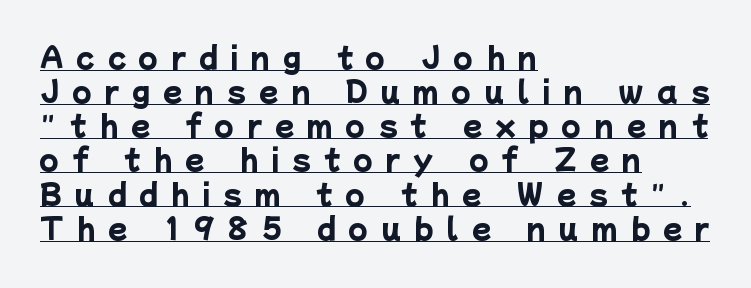
This rendering employs a face without finishing strokes, i.e., a sans-serif. This sample has the flowing, uneven cadence of proportional lettering. Each word looks stretched out because of the extra space between its letters. The passage is arranged the way most books set body copy — flush left.
